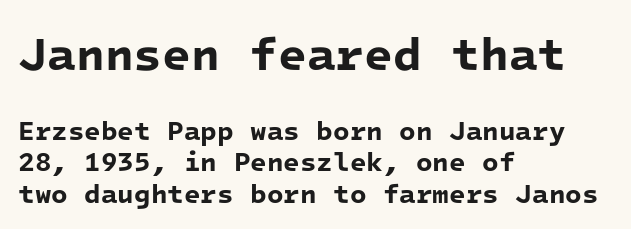
The image shows 47 px bold sans-serif type, monospaced; set left-aligned, line spacing 1.16x, normal letter spacing, not underlined; the first (top) block is 1.74x larger; low stroke contrast and a medium x-height.
